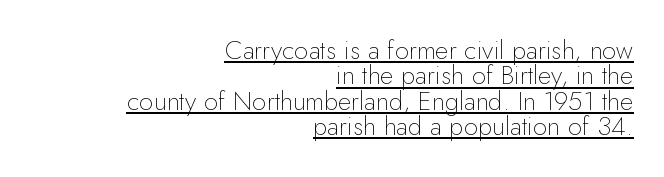
The typesetter has applied underlining to the passage shown. Tightly led — the rows are bunched. This sample uses an upright cut, with every glyph sitting square on the baseline. One-word summary of the alignment: right.
